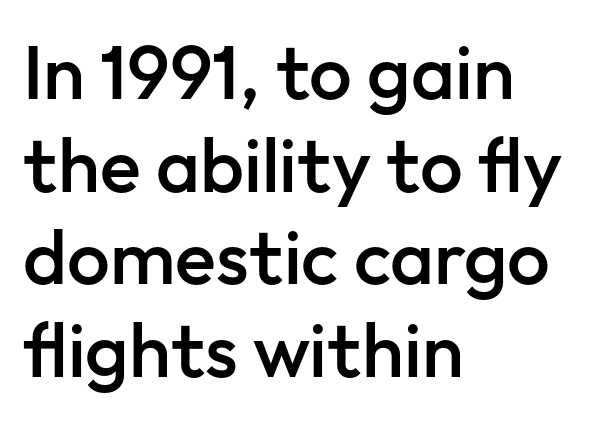
Q: Is the text bold? A: Semi-bold.
Q: Is the text italic (slanted)? A: No, it is upright.
Q: Is the typeface a serif or a sans-serif typeface? A: Sans-serif.
Q: Is the text underlined? A: No.
Q: How is the paragraph aligned? A: Left-aligned.
Q: Is the spacing between letters normal or unusually wide? A: Normal.
Q: Width (condensed, normal, or wide)? A: Normal.
Q: Stroke contrast? A: Low.
Q: x-height? A: Medium.
Q: Monospaced? A: No.
